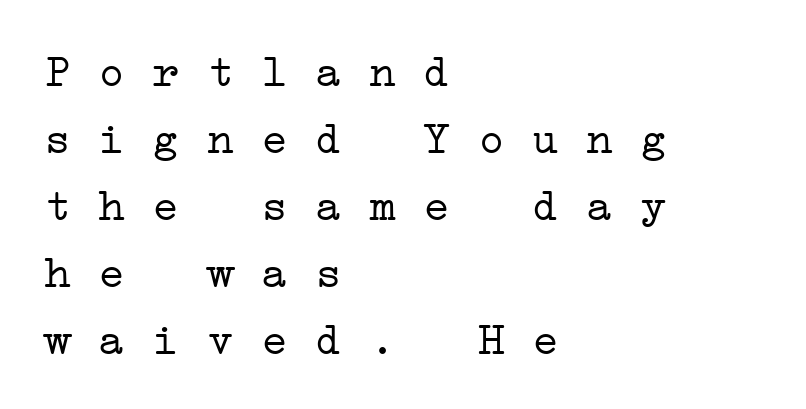
The image shows 45 px light, wide serif type, monospaced; set left-aligned, normal line spacing (1.49x), normal letter spacing, not underlined; low stroke contrast and a medium x-height.
